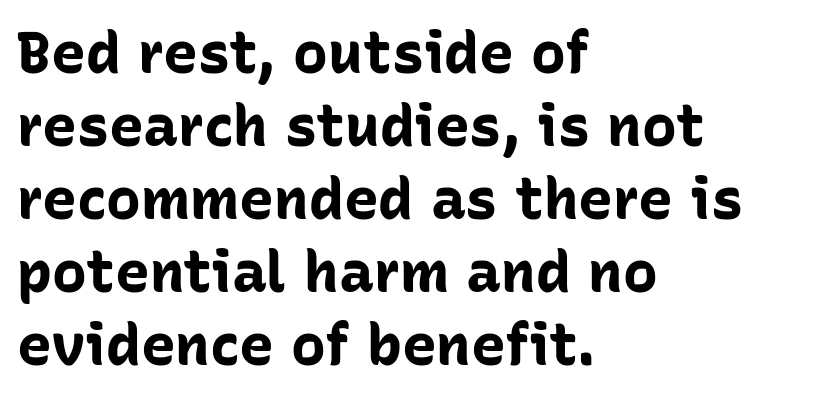
You could not count columns in this text — the font is proportionally spaced. Classification — sans serif. Vertical spacing — default. Visually the block forms a straight wall on the left and a jagged coastline on the right. Check the space under the baseline: it is left empty.
